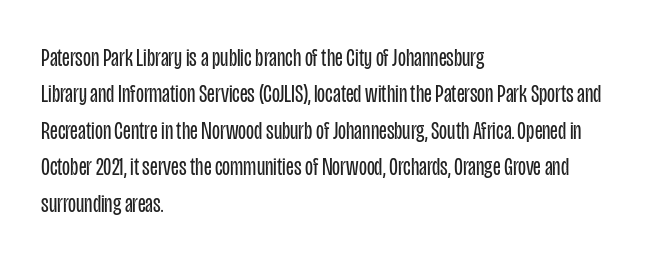
{"italic": "no", "bold": "no", "underline": "no", "align": "left", "line_spacing": "normal", "line_spacing_ratio": 1.4, "letter_spacing": "normal", "letter_spacing_em": 0.0, "glyph_px": 26}
